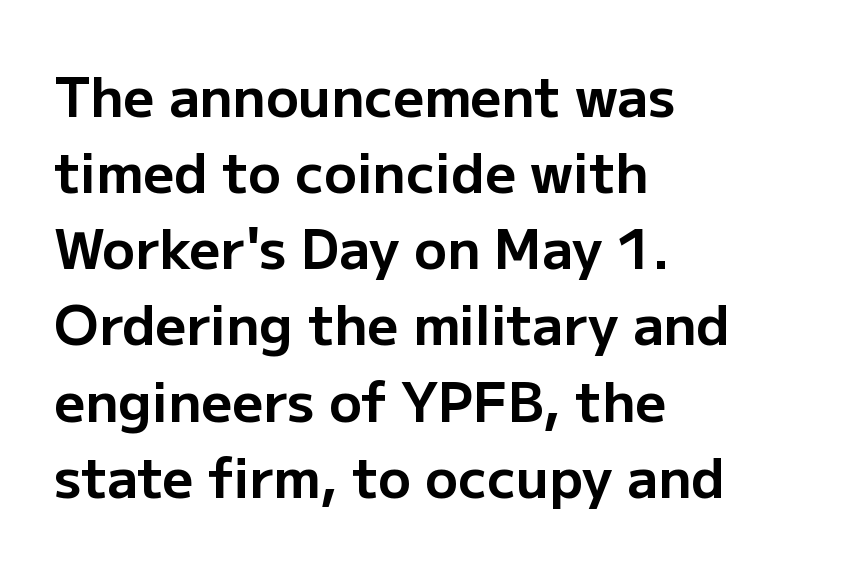
{"serif": "no", "italic": "no", "bold": "yes", "weight": "bold", "width": "normal", "stroke_contrast": "low", "x_height": "medium", "monospaced": "no", "underline": "no", "align": "left", "line_spacing": "normal", "line_spacing_ratio": 1.41, "letter_spacing": "normal", "letter_spacing_em": 0.0, "glyph_px": 54}
